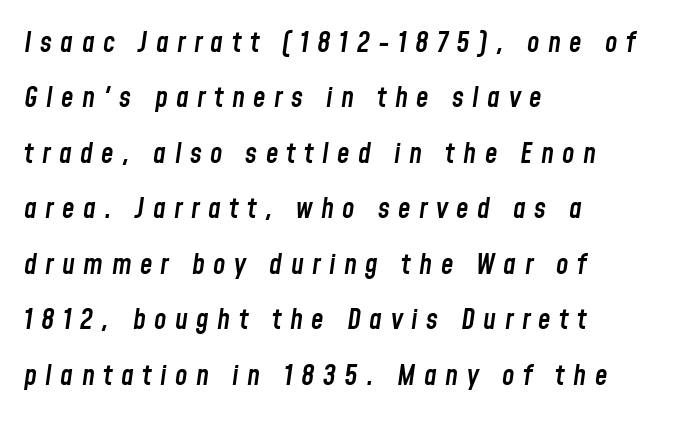
{"italic": "yes", "lean": "right", "slant_degrees": 8, "bold": "semi", "weight": "semibold", "width": "condensed", "stroke_contrast": "low", "x_height": "medium", "monospaced": "no", "underline": "no", "align": "left", "line_spacing": "loose", "line_spacing_ratio": 1.98, "letter_spacing": "wide", "letter_spacing_em": 0.3, "glyph_px": 28}
